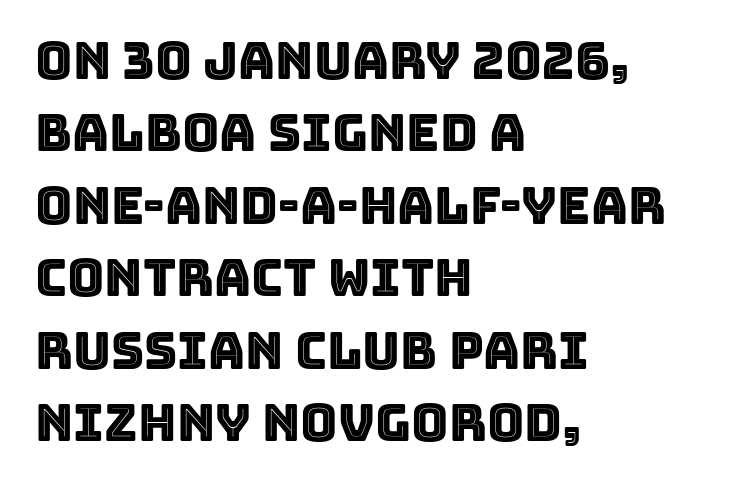
{"italic": "no", "width": "normal", "x_height": "large", "monospaced": "no", "underline": "no", "align": "left", "line_spacing": "normal", "line_spacing_ratio": 1.42, "letter_spacing": "normal", "letter_spacing_em": 0.0, "glyph_px": 51}
